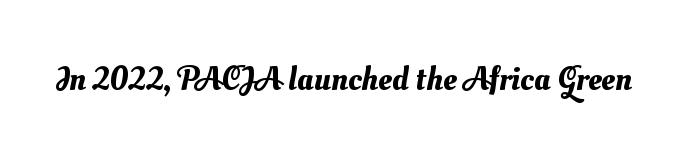
Q: Is the text underlined? A: No.
Q: Is the spacing between letters normal or unusually wide? A: Normal.
Q: Width (condensed, normal, or wide)? A: Normal.
Q: Stroke contrast? A: Medium.
Q: x-height? A: Small.
Q: Monospaced? A: No.
